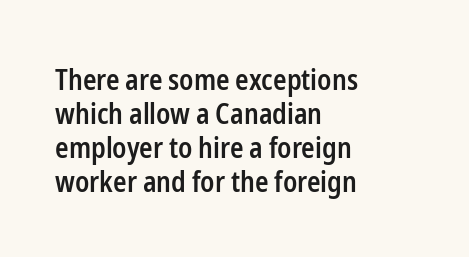
The image shows 28 px semibold, condensed sans-serif type, upright; set left-aligned, line spacing 1.21x, normal letter spacing, not underlined; low stroke contrast and a medium x-height.
